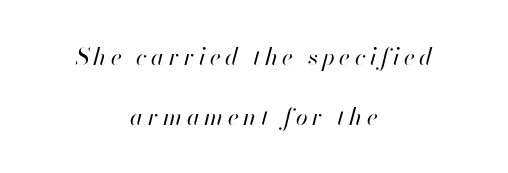
The image shows 24 px text type, italic (leaning right); set centered, loose line spacing (2.49x), not underlined.
